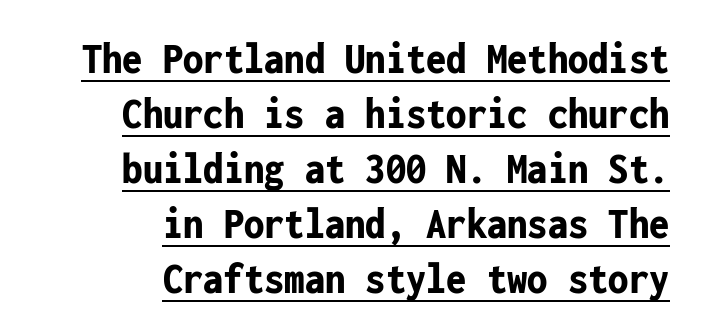
No extra tracking has been applied to these lines. If you drew a ruler down the right edge, every line would touch it. The typesetting leans heavy: a genuine bold. The font family rendered here belongs to the sans-serif group. Notice how the stems are strictly vertical — no italics here. A typographer would call this underscored text.
